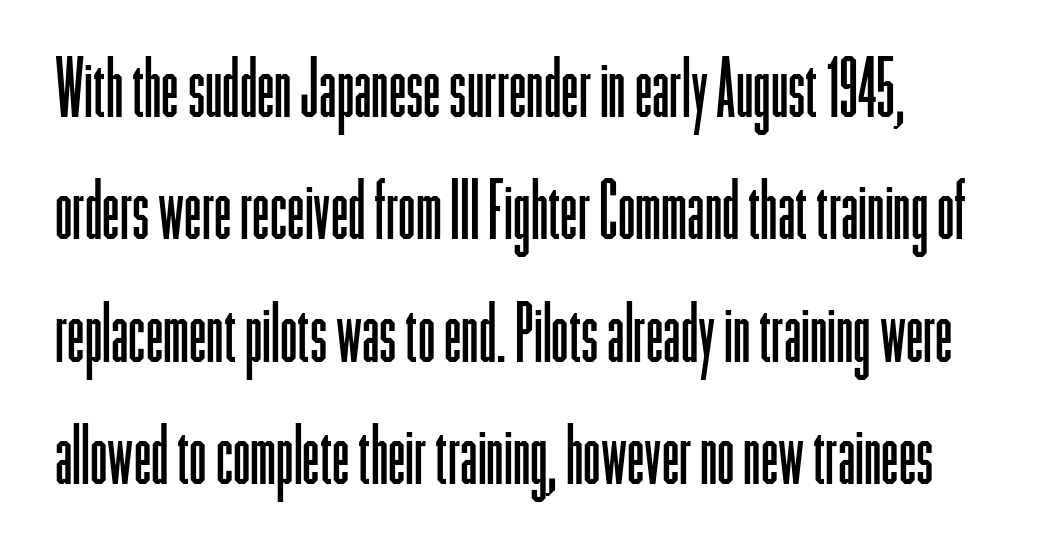
Q: Is the text bold? A: No.
Q: Is the text italic (slanted)? A: No, it is upright.
Q: Is the typeface a serif or a sans-serif typeface? A: Sans-serif.
Q: Is the text underlined? A: No.
Q: How is the paragraph aligned? A: Left-aligned.
Q: Is the spacing between letters normal or unusually wide? A: Normal.
Q: Is the spacing between lines tight, normal or loose? A: Normal.
Q: Width (condensed, normal, or wide)? A: Condensed.
Q: Stroke contrast? A: Low.
Q: x-height? A: Medium.
Q: Monospaced? A: No.
